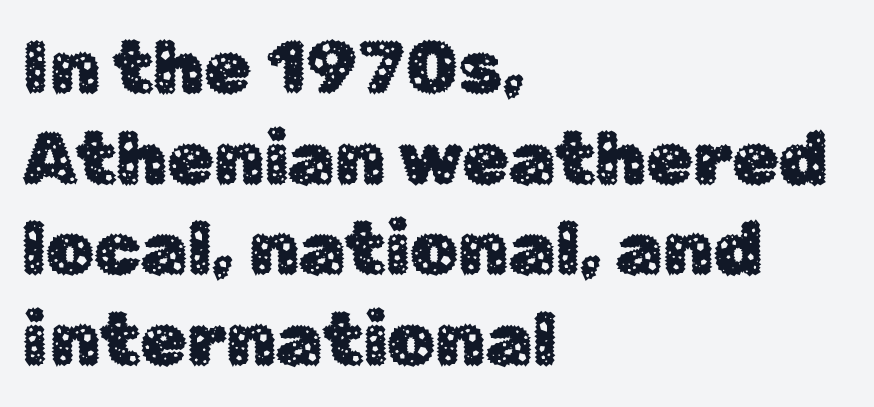
The image shows 75 px sans-serif type, upright; set left-aligned, line spacing 1.21x, normal letter spacing, not underlined; low stroke contrast and a medium x-height.
